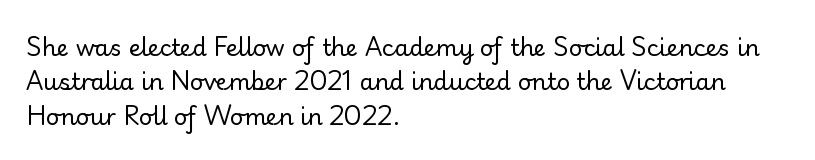
Observe the ordinary spacing: letters are neighbours, not strangers. Only glyphs here, with clear space below each row. Honestly, the row spacing looks completely unremarkable. No letter is thick-stroked: the sample isn't bold.
